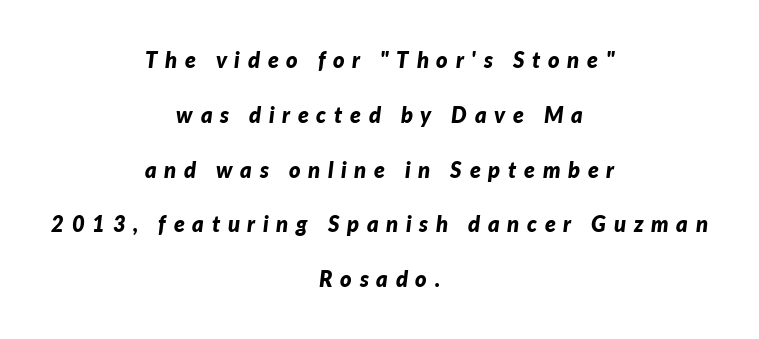
These lines stand farther apart than default settings would place them. Stroke thickness is high; the sample reads as a true bold. The passage is arranged like a title page — every line centered. Check the space under the baseline: it is left empty. Tracking here is generous; glyphs stand well apart from one another.
